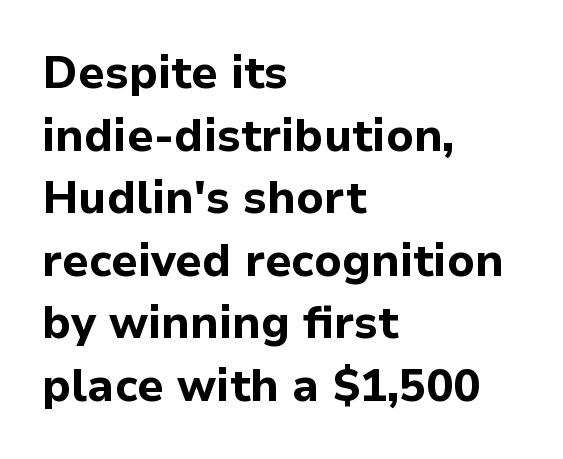
This block has exactly the height ordinary leading produces. Typesetter's note: full bold, strokes at maximum text heaviness. The paragraph has a hard left edge and a soft right edge. Every character sits straight up, as roman type does. Serif or sans? Sans — the stroke terminals are bare.
